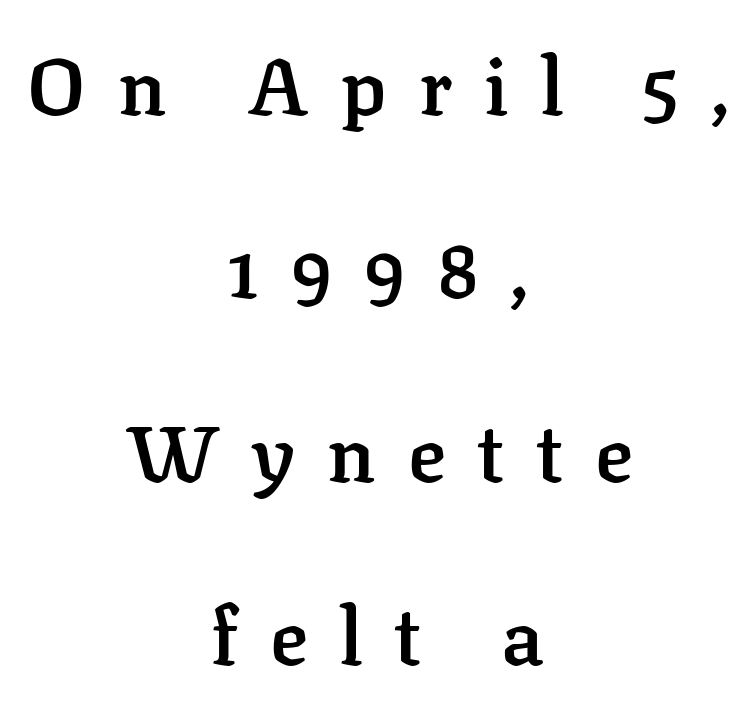
The image shows 79 px semibold serif type, upright; set centered, loose line spacing (2.32x), unusually wide letter spacing (+0.4 em), not underlined; low stroke contrast and a medium x-height.
